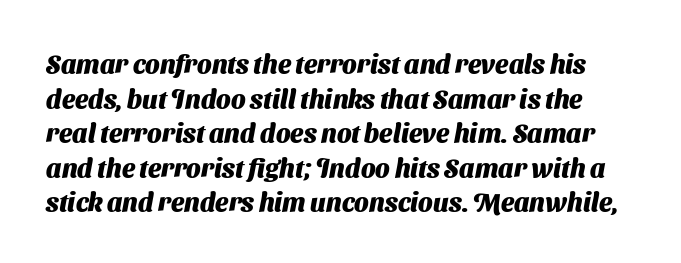
{"bold": "yes", "underline": "no", "line_spacing": "normal", "line_spacing_ratio": 1.33, "letter_spacing": "normal", "letter_spacing_em": 0.0, "glyph_px": 26}
